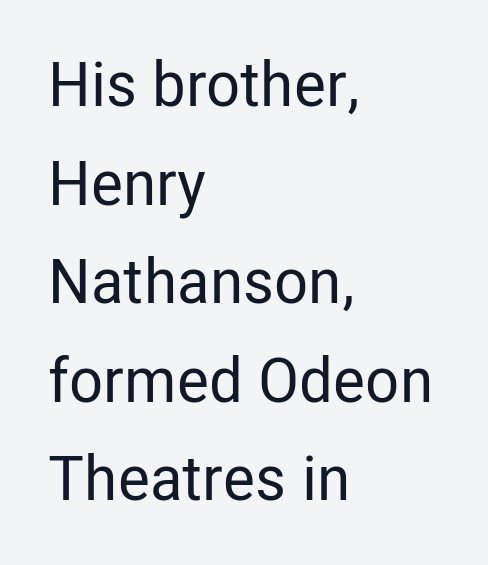
This sample uses a sans-serif face. The lettering stays uniformly vertical, giving the passage a roman look. The paragraph has a hard left edge and a soft right edge. These lines are rendered in a variable-pitch font.
